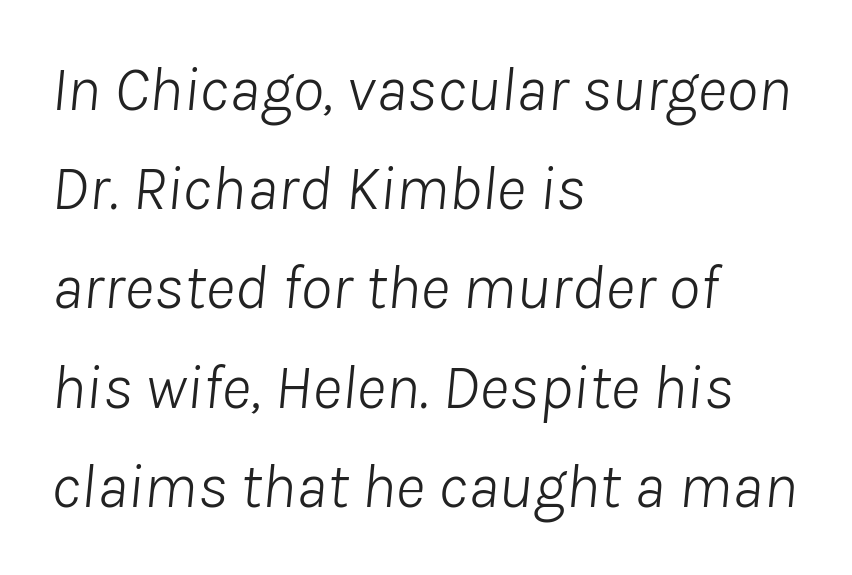
Q: Is the text bold? A: No.
Q: Is the text italic (slanted)? A: Yes, it leans right by about 8 degrees.
Q: Is the text underlined? A: No.
Q: How is the paragraph aligned? A: Left-aligned.
Q: Is the spacing between letters normal or unusually wide? A: Normal.
Q: Is the spacing between lines tight, normal or loose? A: Normal.
Q: Width (condensed, normal, or wide)? A: Normal.
Q: Stroke contrast? A: Low.
Q: x-height? A: Medium.
Q: Monospaced? A: No.
